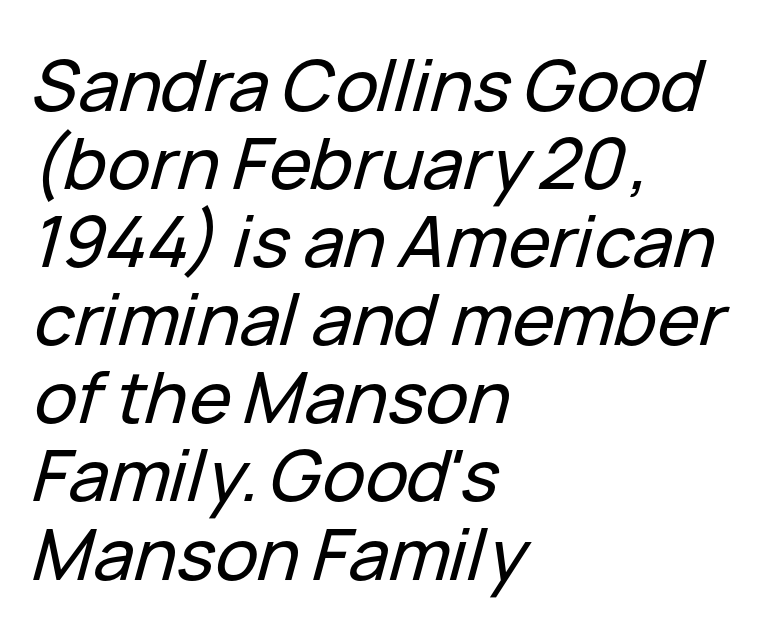
{"italic": "yes", "lean": "right", "slant_degrees": 15, "width": "normal", "stroke_contrast": "low", "x_height": "medium", "monospaced": "no", "underline": "no", "align": "left", "line_spacing": "tight", "line_spacing_ratio": 1.1, "letter_spacing": "normal", "letter_spacing_em": 0.0, "glyph_px": 71}
